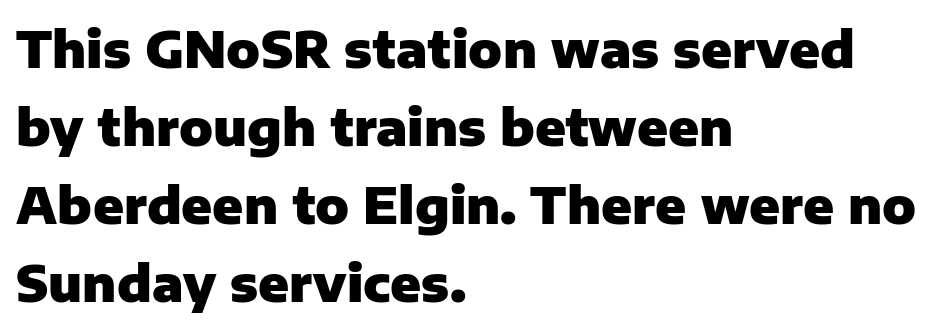
The image shows 50 px heavy sans-serif type, upright; set left-aligned, normal line spacing (1.56x), normal letter spacing, not underlined; low stroke contrast and a medium x-height.
